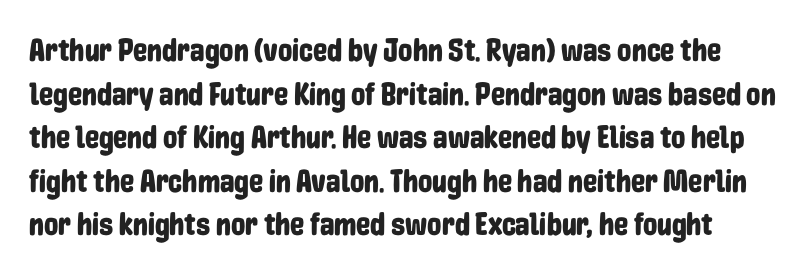
The passage shown has conventional tracking throughout. The designer went with a sans here, leaving each stem footless. Designer's note — italics off, roman on. Compared with typical paragraphs, the rows here are spaced about the same. Here the designer chose a conventional face with non-uniform glyph widths. Honestly, there is no underline to notice here at all.
